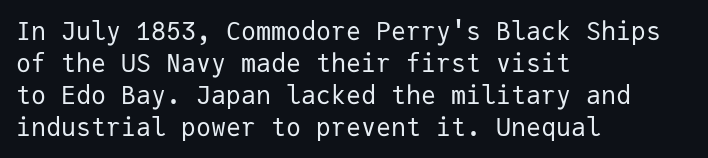
Glance below the letters and you will spot only blank space. The weight tops out at a normal text grade. Teacher's note: observe the even left margin — that is flush-left alignment. Interline gaps are of average width in this sample. In terms of posture, this sample is upright.
